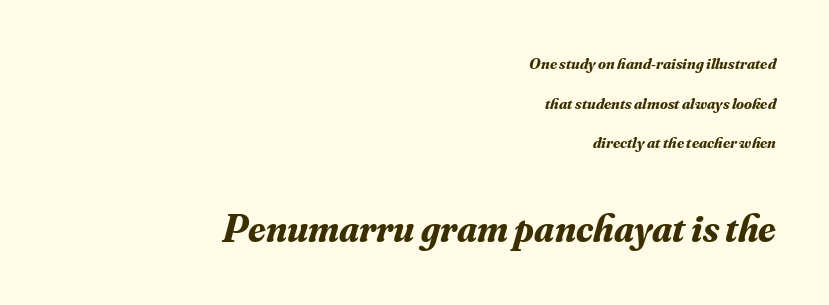
Q: Is the text bold? A: Yes.
Q: Is the text italic (slanted)? A: Yes, it leans right by about 16 degrees.
Q: Is the typeface a serif or a sans-serif typeface? A: Serif.
Q: Is the text underlined? A: No.
Q: How is the paragraph aligned? A: Right-aligned.
Q: Is the spacing between letters normal or unusually wide? A: Normal.
Q: Is the spacing between lines tight, normal or loose? A: Loose.
Q: Which block of text is set in a larger size, the first (top) or the second (bottom)? A: The second (bottom) one.
Q: Width (condensed, normal, or wide)? A: Normal.
Q: Stroke contrast? A: Medium.
Q: x-height? A: Small.
Q: Monospaced? A: No.
